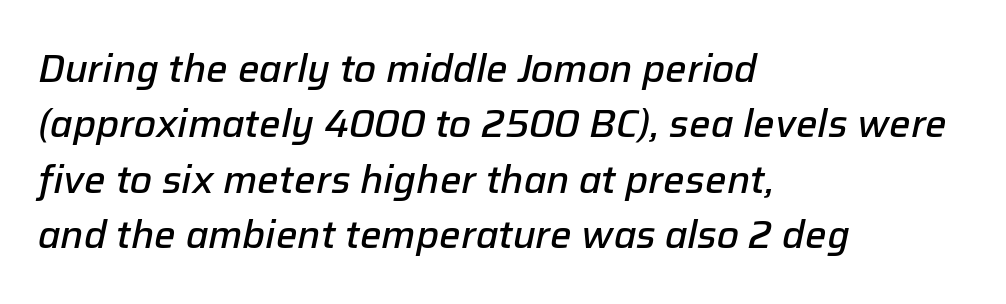
The image shows 38 px semibold type, italic (leaning right); set left-aligned, normal line spacing (1.46x), normal letter spacing, not underlined; low stroke contrast and a medium x-height.
